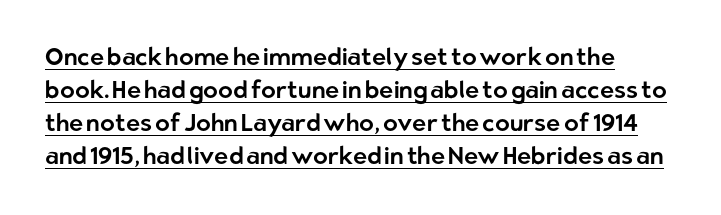
{"italic": "no", "underline": "yes", "line_spacing": "normal", "line_spacing_ratio": 1.38, "letter_spacing": "normal", "letter_spacing_em": 0.0, "glyph_px": 24}
